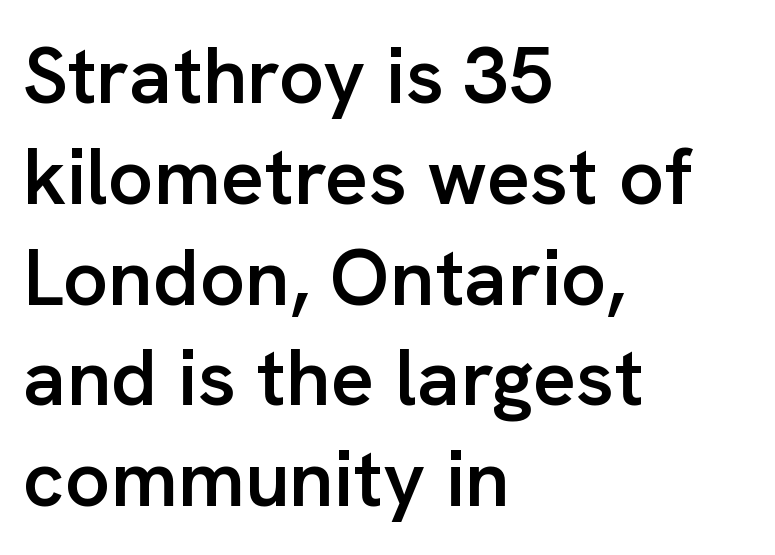
Standard letterfit; no display-style spreading of the glyphs. Line beginnings align vertically; line endings do not. A sans-serif font was chosen for this passage. Each letter keeps its own natural width here, so spacing adapts to shape. The space directly below the letters is spotless.
